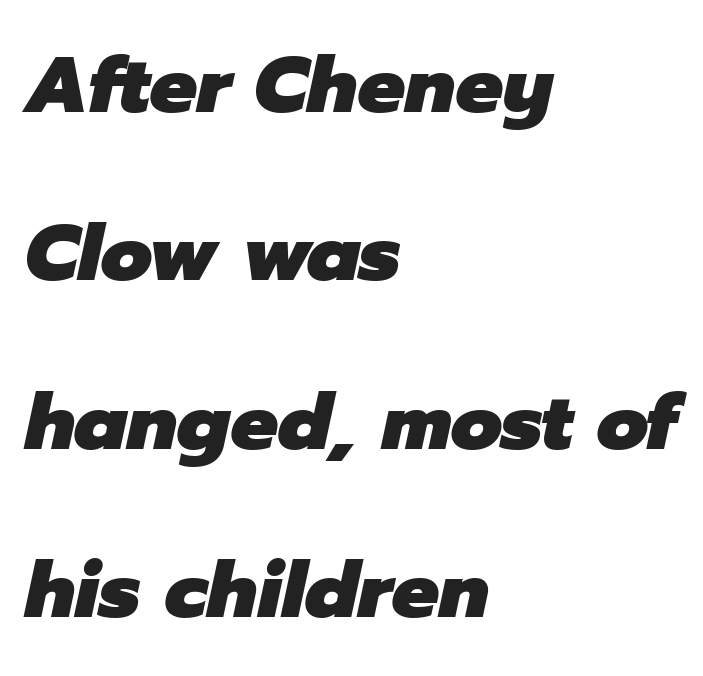
Q: Is the text bold? A: Yes.
Q: Is the text italic (slanted)? A: Yes, it leans right by about 12 degrees.
Q: Is the text underlined? A: No.
Q: How is the paragraph aligned? A: Left-aligned.
Q: Is the spacing between letters normal or unusually wide? A: Normal.
Q: Is the spacing between lines tight, normal or loose? A: Loose.
Q: Width (condensed, normal, or wide)? A: Normal.
Q: Stroke contrast? A: Low.
Q: x-height? A: Medium.
Q: Monospaced? A: No.
